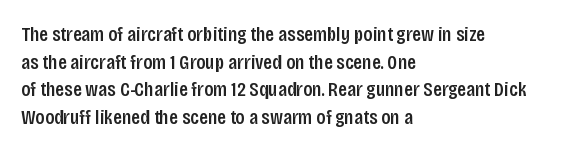
Q: Is the text bold? A: Semi-bold.
Q: Is the text italic (slanted)? A: No, it is upright.
Q: Is the text underlined? A: No.
Q: How is the paragraph aligned? A: Left-aligned.
Q: Is the spacing between letters normal or unusually wide? A: Normal.
Q: Is the spacing between lines tight, normal or loose? A: Normal.
